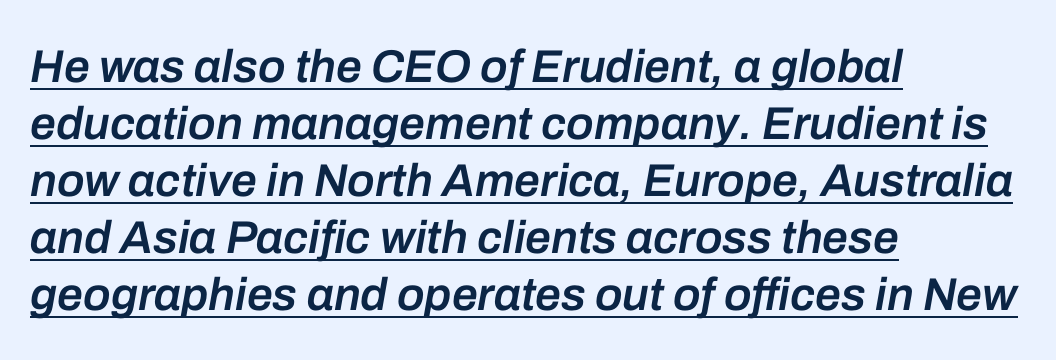
The image shows 46 px semibold type, italic (leaning right); set left-aligned, line spacing 1.24x, normal letter spacing, underlined; low stroke contrast and a medium x-height.
